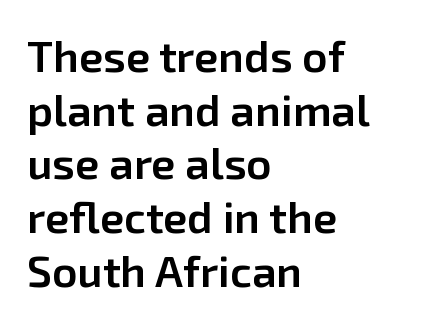
{"serif": "no", "italic": "no", "bold": "semi", "weight": "semibold", "width": "normal", "stroke_contrast": "low", "x_height": "medium", "monospaced": "no", "underline": "no", "align": "left", "line_spacing_ratio": 1.22, "letter_spacing": "normal", "letter_spacing_em": 0.0, "glyph_px": 44}
